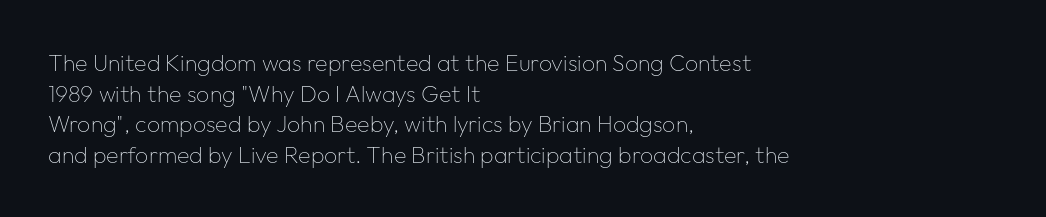
Vertical spacing — default. The text block is weighted toward the left margin, trailing off unevenly rightward. The baseline area is clear. These lines keep a tight, regular rhythm from letter to letter. No extra ink here — the face is not bold.
